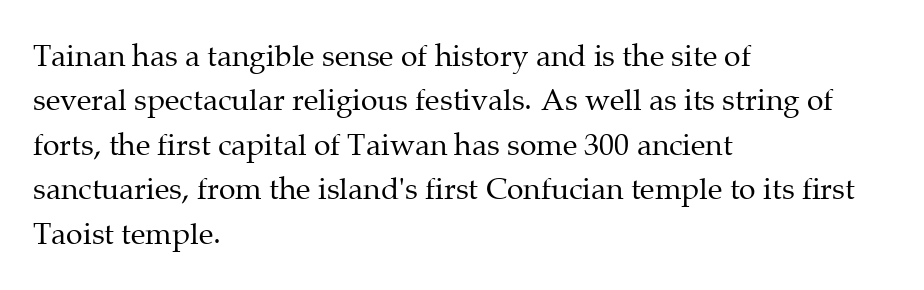
Examine the stroke ends and you'll spot serifs. In terms of posture, this sample is upright. Leftover space on each line is placed entirely after the last word. The cut favours lightness, reaching ordinary text weight at its darkest.
